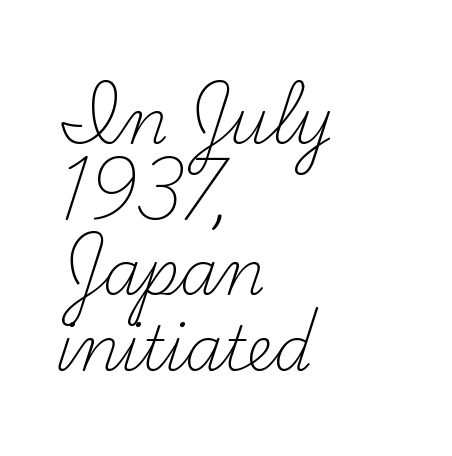
The image shows 61 px light type; set left-aligned, line spacing 1.24x, normal letter spacing, not underlined; medium stroke contrast and a small x-height.
